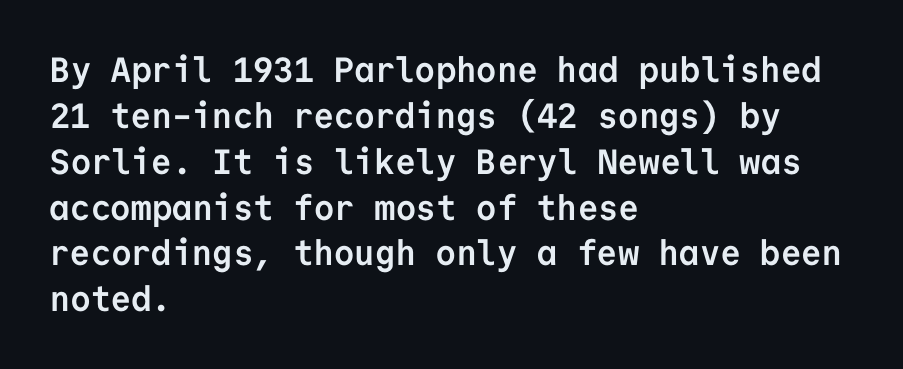
Q: Is the text bold? A: Yes.
Q: Is the text italic (slanted)? A: No, it is upright.
Q: Is the typeface a serif or a sans-serif typeface? A: Sans-serif.
Q: Is the text underlined? A: No.
Q: How is the paragraph aligned? A: Left-aligned.
Q: Is the spacing between letters normal or unusually wide? A: Normal.
Q: Is the spacing between lines tight, normal or loose? A: Normal.
Q: Width (condensed, normal, or wide)? A: Normal.
Q: Stroke contrast? A: Low.
Q: x-height? A: Medium.
Q: Monospaced? A: Yes.
